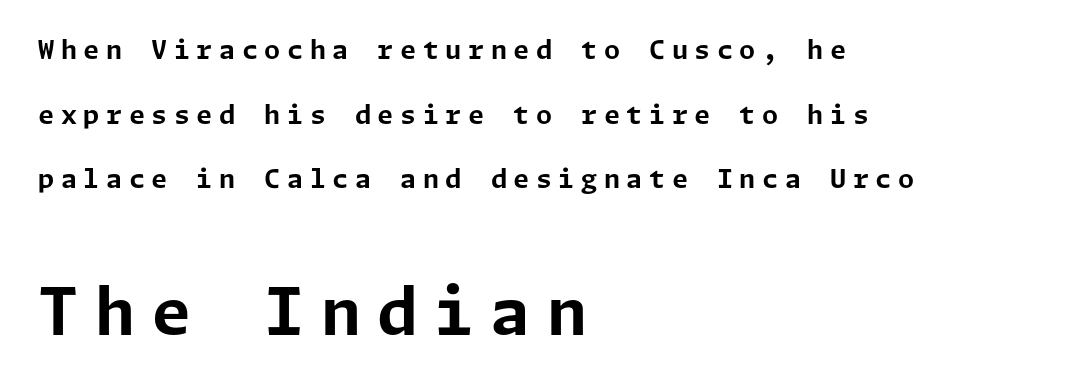
Q: Is the text bold? A: Yes.
Q: Is the text italic (slanted)? A: No, it is upright.
Q: Is the typeface a serif or a sans-serif typeface? A: Sans-serif.
Q: Is the text underlined? A: No.
Q: How is the paragraph aligned? A: Left-aligned.
Q: Is the spacing between letters normal or unusually wide? A: Unusually wide.
Q: Is the spacing between lines tight, normal or loose? A: Loose.
Q: Which block of text is set in a larger size, the first (top) or the second (bottom)? A: The second (bottom) one.
Q: Width (condensed, normal, or wide)? A: Normal.
Q: Stroke contrast? A: Low.
Q: x-height? A: Medium.
